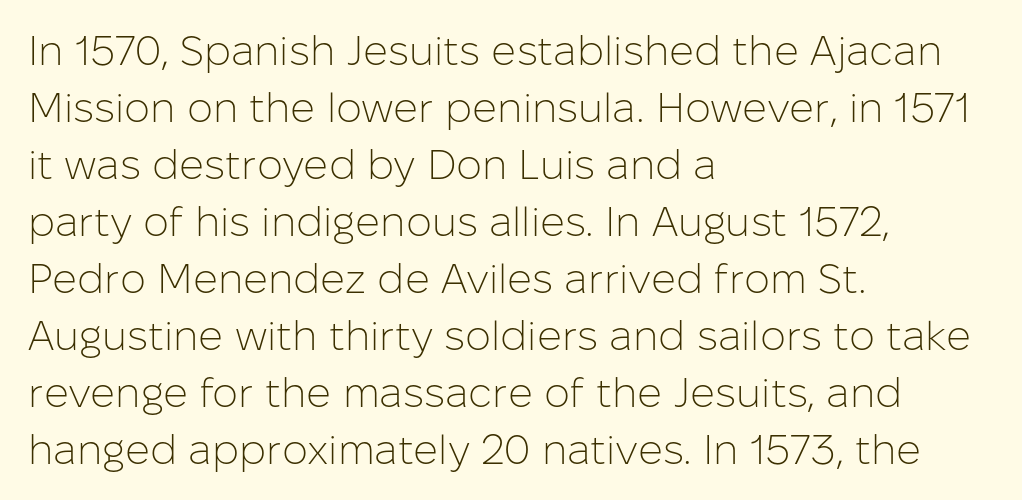
The image shows 41 px light sans-serif type, upright; set left-aligned, normal line spacing (1.39x), normal letter spacing, not underlined; low stroke contrast and a medium x-height.
